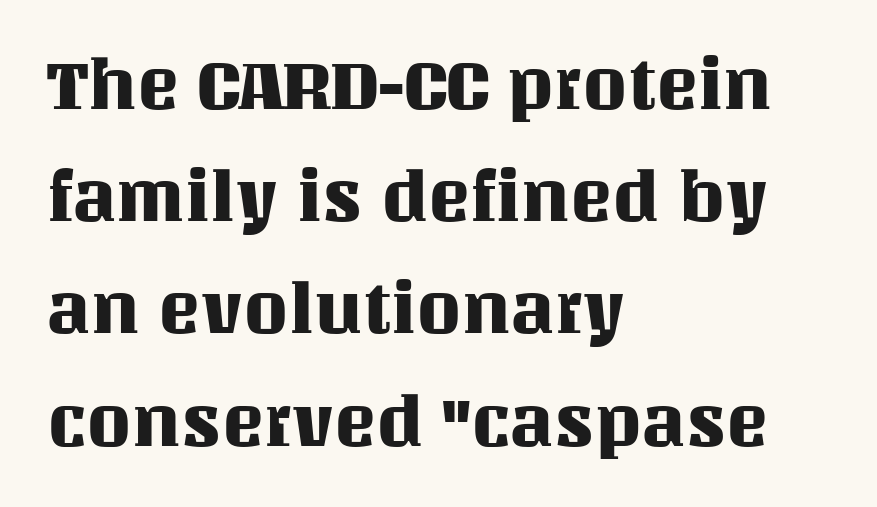
Tracking value appears to be zero — textbook default spacing. Each letter keeps its own natural width here, so spacing adapts to shape. The space beneath each line is pristine and unruled. The letters stand upright; this is a roman face. In terms of leading, this rendering sits right in the middle. The paragraph has a hard left edge and a soft right edge.
